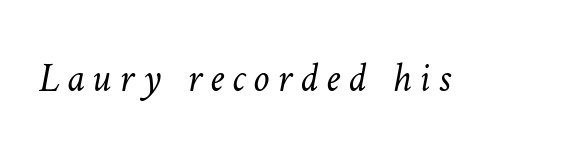
{"bold": "no", "weight": "light", "width": "normal", "stroke_contrast": "low", "x_height": "medium", "monospaced": "no", "underline": "no", "glyph_px": 41}
